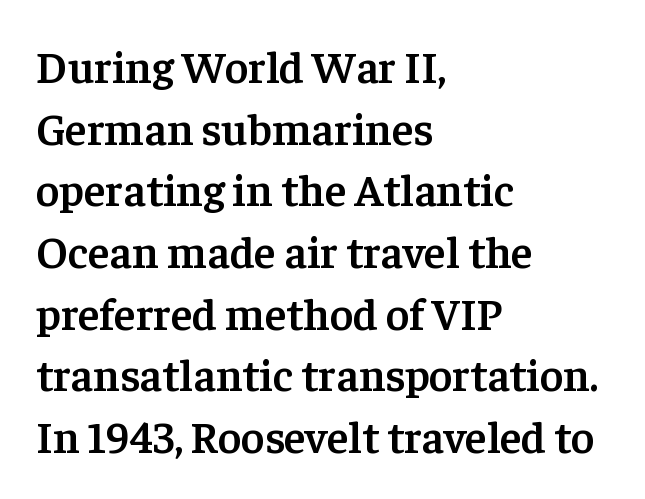
Serifs: yes, visible at the terminals of the letterforms. Standard letterfit; no display-style spreading of the glyphs. No italicization has been applied; the sample stays upright. The typesetter chose a ragged-right arrangement here. Just letters on the line, the space beneath them empty. This sample has the flowing, uneven cadence of proportional lettering.
